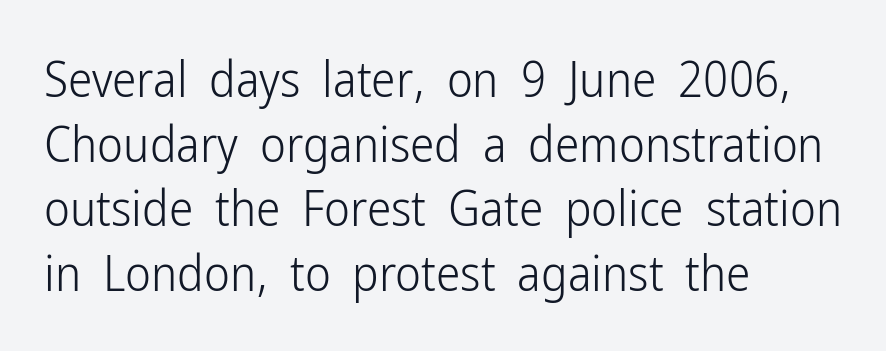
Q: Is the text bold? A: No.
Q: Is the text italic (slanted)? A: No, it is upright.
Q: Is the typeface a serif or a sans-serif typeface? A: Sans-serif.
Q: Is the text underlined? A: No.
Q: How is the paragraph aligned? A: Left-aligned.
Q: Is the spacing between letters normal or unusually wide? A: Normal.
Q: Is the spacing between lines tight, normal or loose? A: Normal.
Q: Width (condensed, normal, or wide)? A: Condensed.
Q: Stroke contrast? A: Low.
Q: x-height? A: Medium.
Q: Monospaced? A: No.
